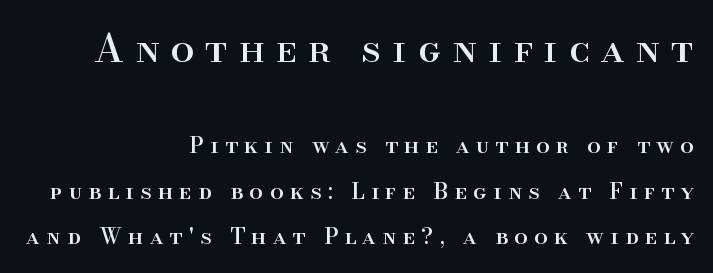
Q: Is the text italic (slanted)? A: No, it is upright.
Q: Is the typeface a serif or a sans-serif typeface? A: Serif.
Q: Is the text underlined? A: No.
Q: How is the paragraph aligned? A: Right-aligned.
Q: Is the spacing between letters normal or unusually wide? A: Unusually wide.
Q: Is the spacing between lines tight, normal or loose? A: Loose.
Q: Which block of text is set in a larger size, the first (top) or the second (bottom)? A: The first (top) one.
Q: Width (condensed, normal, or wide)? A: Normal.
Q: Stroke contrast? A: High.
Q: x-height? A: Small.
Q: Monospaced? A: No.
